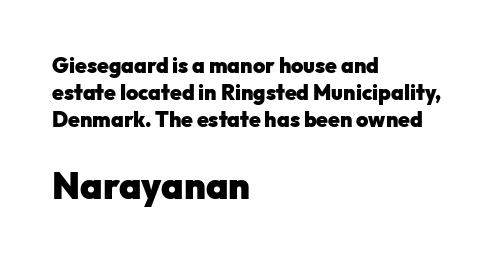
The text was rendered using a sans face with plain stroke endings. Posture: vertical. The words here are not underlined. Compared with a centered layout, this one pins lines to the left instead. What stands out about the letter spacing? Nothing — it is the standard amount.
